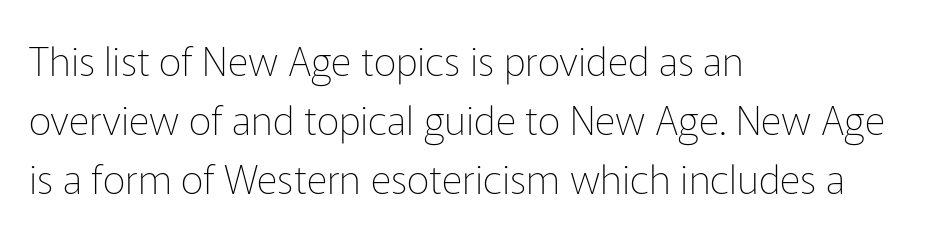
The image shows 40 px thin sans-serif type, upright; set left-aligned, normal line spacing (1.48x), normal letter spacing, not underlined; low stroke contrast and a medium x-height.
